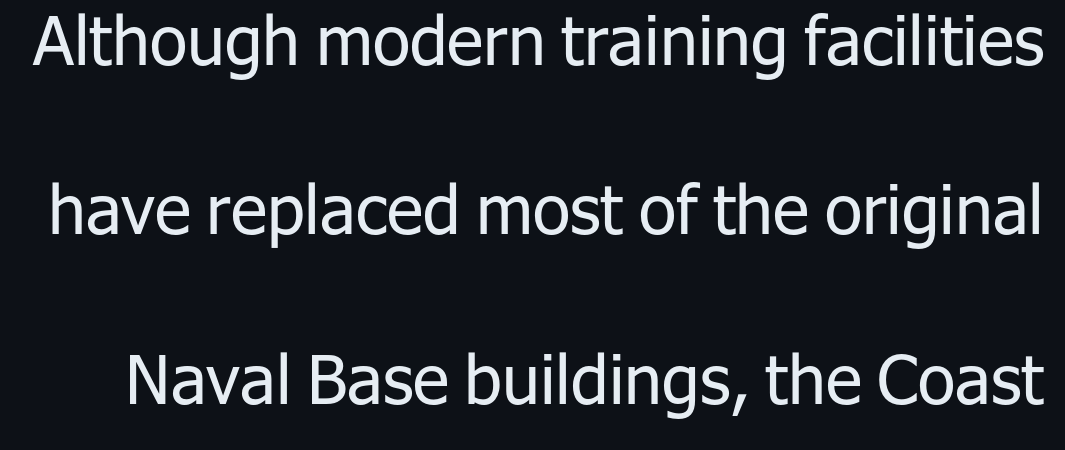
The image shows 68 px regular-weight sans-serif type, upright; set loose line spacing (2.49x), normal letter spacing, not underlined; low stroke contrast and a medium x-height.
